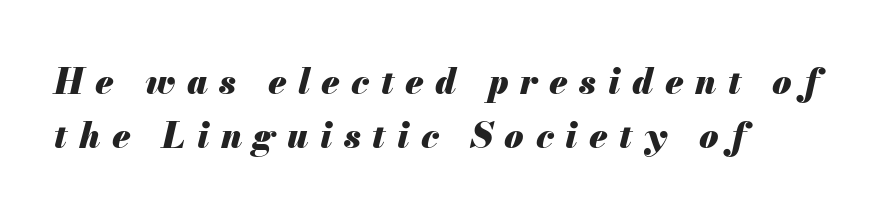
The block of text has a typical density, with ordinary space between rows. Emphasis-style slanted type is in use. Descenders are the only things crossing below the line. The rendering uses natural spacing where letterforms have individual widths. In terms of letterspacing, this is a distinctly airy, spread setting. Set as a true bold cut, around the 700 mark.
